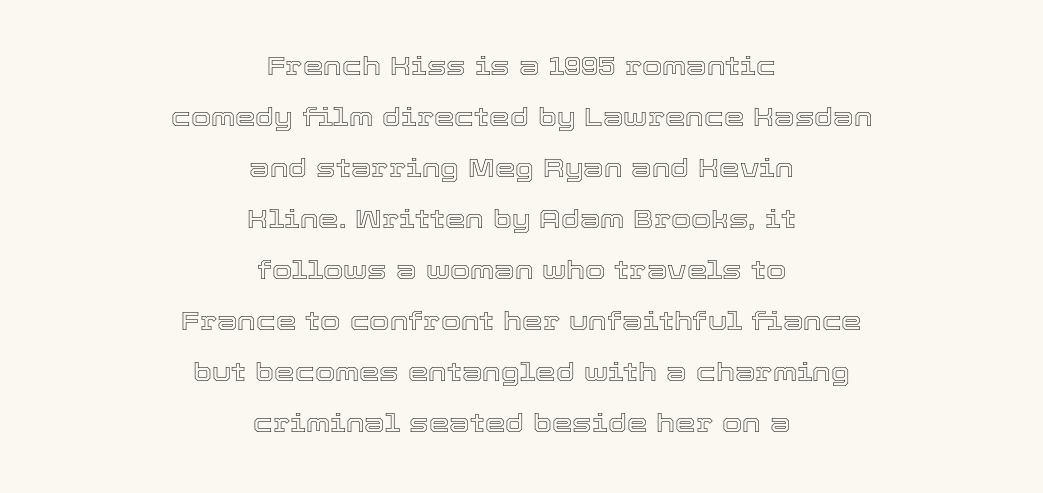
Q: Is the text italic (slanted)? A: No, it is upright.
Q: Is the text underlined? A: No.
Q: How is the paragraph aligned? A: Centered.
Q: Is the spacing between letters normal or unusually wide? A: Normal.
Q: Is the spacing between lines tight, normal or loose? A: Loose.
